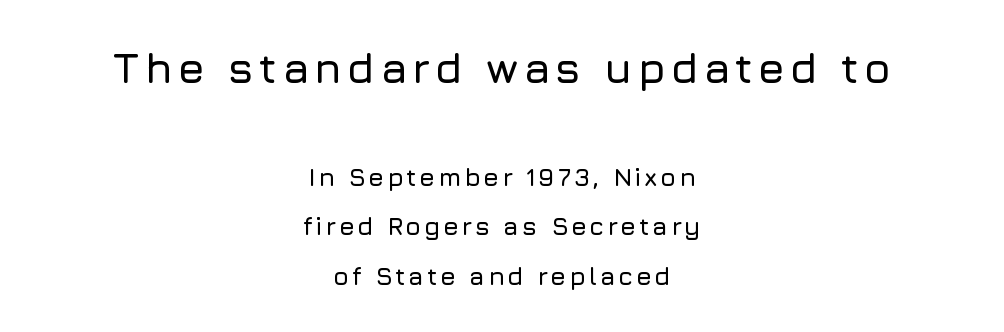
Plain, unruled lines of type. The block of text is sparse from top to bottom, with ample space between rows. You could not count columns in this text — the font is proportionally spaced. To sum up the face: it is a sans, with no serifs. The earlier block is typeset at a bigger size than the later block.
